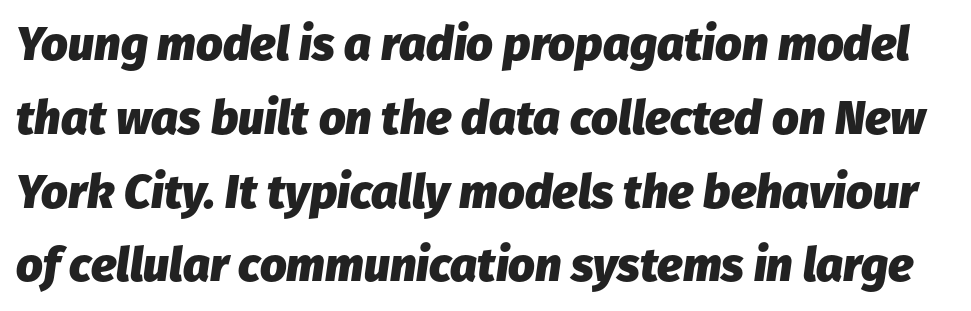
The image shows 47 px heavy type, italic (leaning right); set normal line spacing (1.57x), normal letter spacing, not underlined; low stroke contrast and a medium x-height.
